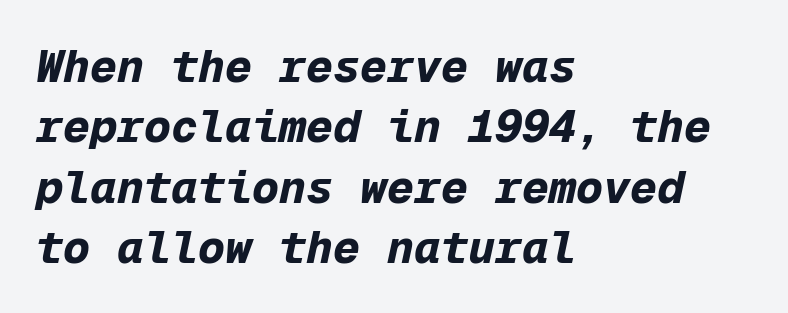
Q: Is the text bold? A: Yes.
Q: Is the text italic (slanted)? A: Yes, it leans right by about 12 degrees.
Q: Is the text underlined? A: No.
Q: How is the paragraph aligned? A: Left-aligned.
Q: Is the spacing between letters normal or unusually wide? A: Normal.
Q: Is the spacing between lines tight, normal or loose? A: Normal.
Q: Width (condensed, normal, or wide)? A: Normal.
Q: Stroke contrast? A: Low.
Q: x-height? A: Medium.
Q: Monospaced? A: Yes.
